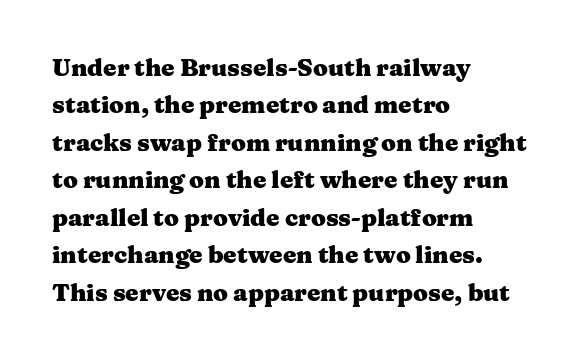
{"italic": "no", "bold": "yes", "underline": "no", "align": "left", "line_spacing": "normal", "line_spacing_ratio": 1.56, "letter_spacing": "normal", "letter_spacing_em": 0.0, "glyph_px": 24}
